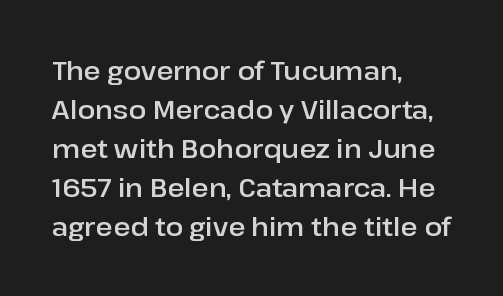
Q: Is the text italic (slanted)? A: No, it is upright.
Q: Is the text underlined? A: No.
Q: How is the paragraph aligned? A: Left-aligned.
Q: Is the spacing between letters normal or unusually wide? A: Normal.
Q: Is the spacing between lines tight, normal or loose? A: Normal.
